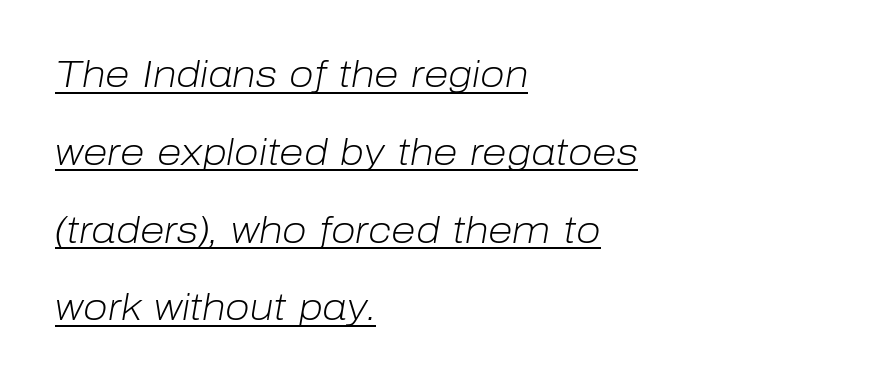
{"italic": "yes", "lean": "right", "slant_degrees": 10, "bold": "no", "weight": "light", "width": "normal", "stroke_contrast": "low", "x_height": "medium", "monospaced": "no", "underline": "yes", "align": "left", "line_spacing": "loose", "line_spacing_ratio": 2.16, "letter_spacing": "normal", "letter_spacing_em": 0.0, "glyph_px": 36}
